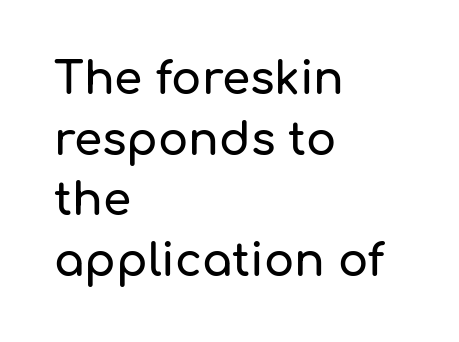
{"serif": "no", "italic": "no", "width": "normal", "stroke_contrast": "low", "x_height": "medium", "monospaced": "no", "underline": "no", "align": "left", "line_spacing": "normal", "line_spacing_ratio": 1.35, "letter_spacing": "normal", "letter_spacing_em": 0.0, "glyph_px": 45}
